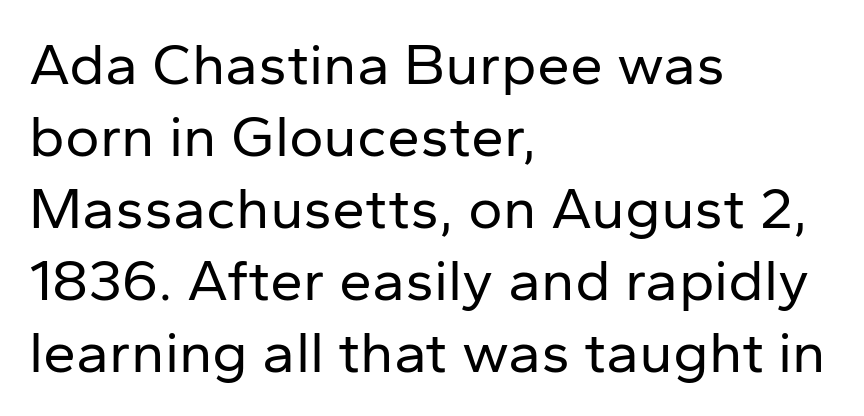
{"serif": "no", "italic": "no", "bold": "no", "weight": "regular", "width": "normal", "stroke_contrast": "low", "x_height": "medium", "monospaced": "no", "underline": "no", "align": "left", "line_spacing_ratio": 1.22, "letter_spacing": "normal", "letter_spacing_em": 0.0, "glyph_px": 59}
